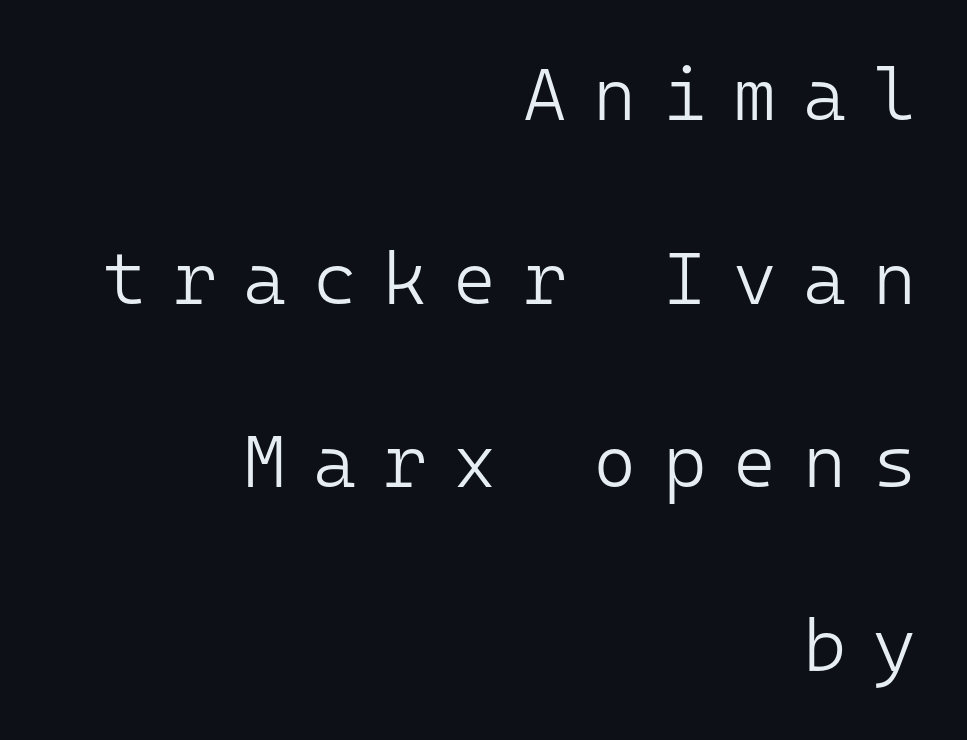
{"serif": "no", "italic": "no", "bold": "no", "weight": "light", "width": "normal", "stroke_contrast": "low", "x_height": "medium", "monospaced": "yes", "underline": "no", "align": "right", "line_spacing": "loose", "line_spacing_ratio": 2.48, "letter_spacing": "wide", "letter_spacing_em": 0.36, "glyph_px": 74}
